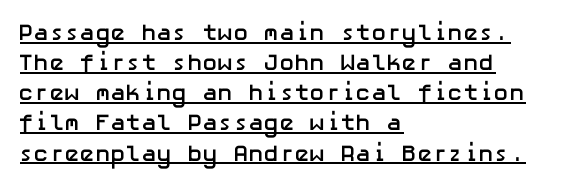
Q: Is the text bold? A: Yes.
Q: Is the text italic (slanted)? A: No, it is upright.
Q: Is the text underlined? A: Yes.
Q: How is the paragraph aligned? A: Left-aligned.
Q: Is the spacing between letters normal or unusually wide? A: Normal.
Q: Is the spacing between lines tight, normal or loose? A: Normal.
